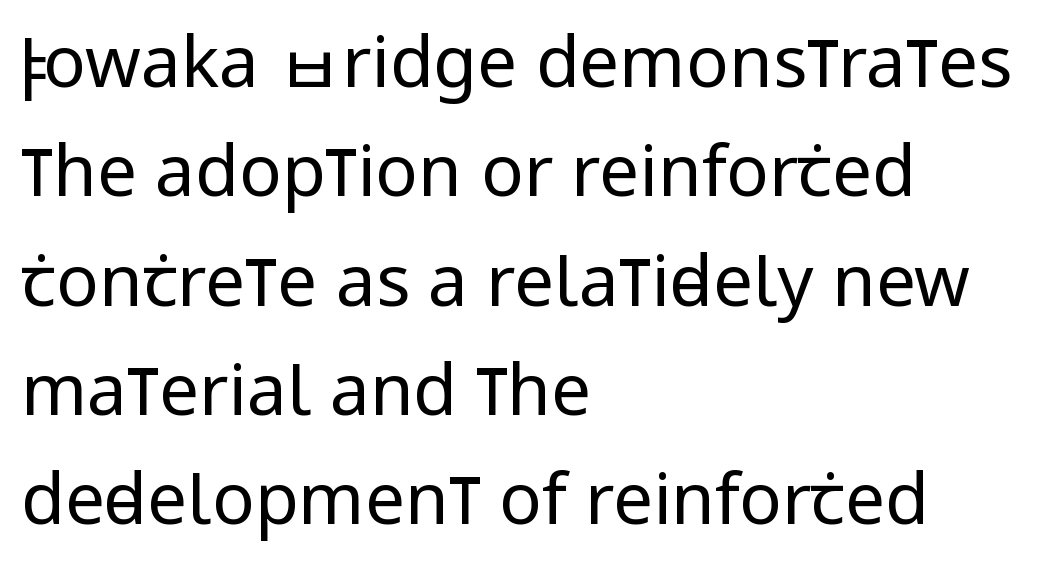
Q: Is the text bold? A: No.
Q: Is the text italic (slanted)? A: No, it is upright.
Q: Is the typeface a serif or a sans-serif typeface? A: Sans-serif.
Q: Is the text underlined? A: No.
Q: How is the paragraph aligned? A: Left-aligned.
Q: Is the spacing between letters normal or unusually wide? A: Normal.
Q: Is the spacing between lines tight, normal or loose? A: Normal.
Q: Width (condensed, normal, or wide)? A: Condensed.
Q: Stroke contrast? A: Low.
Q: x-height? A: Large.
Q: Monospaced? A: No.
